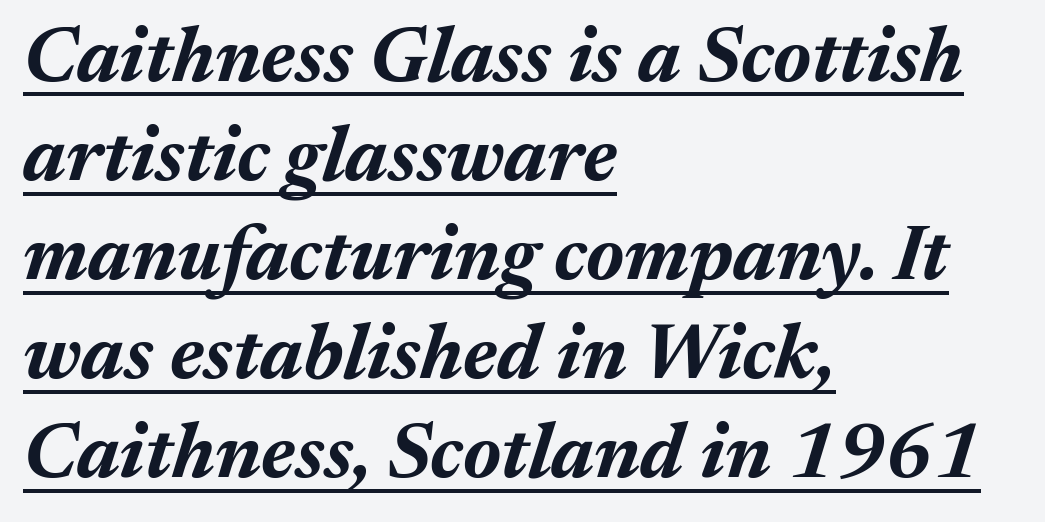
Q: Is the text bold? A: Yes.
Q: Is the text italic (slanted)? A: Yes, it leans right by about 17 degrees.
Q: Is the text underlined? A: Yes.
Q: How is the paragraph aligned? A: Left-aligned.
Q: Is the spacing between letters normal or unusually wide? A: Normal.
Q: Is the spacing between lines tight, normal or loose? A: Normal.
Q: Width (condensed, normal, or wide)? A: Normal.
Q: Stroke contrast? A: Medium.
Q: x-height? A: Medium.
Q: Monospaced? A: No.
